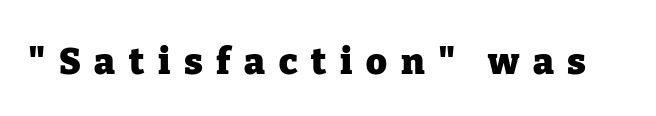
Q: Is the text bold? A: Yes.
Q: Is the text italic (slanted)? A: No, it is upright.
Q: Is the typeface a serif or a sans-serif typeface? A: Serif.
Q: Is the text underlined? A: No.
Q: Is the spacing between letters normal or unusually wide? A: Unusually wide.
Q: Width (condensed, normal, or wide)? A: Normal.
Q: Stroke contrast? A: Low.
Q: x-height? A: Medium.
Q: Monospaced? A: No.
